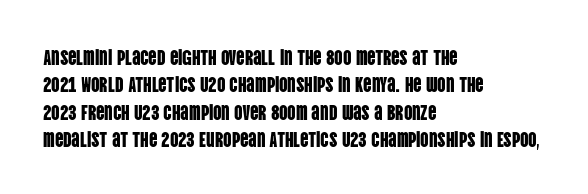
{"italic": "no", "underline": "no", "align": "left", "line_spacing": "normal", "line_spacing_ratio": 1.3, "letter_spacing": "normal", "letter_spacing_em": 0.0, "glyph_px": 21}
